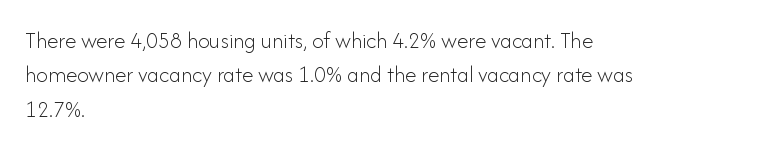
Q: Is the text bold? A: No.
Q: Is the text italic (slanted)? A: No, it is upright.
Q: Is the text underlined? A: No.
Q: How is the paragraph aligned? A: Left-aligned.
Q: Is the spacing between letters normal or unusually wide? A: Normal.
Q: Is the spacing between lines tight, normal or loose? A: Normal.
